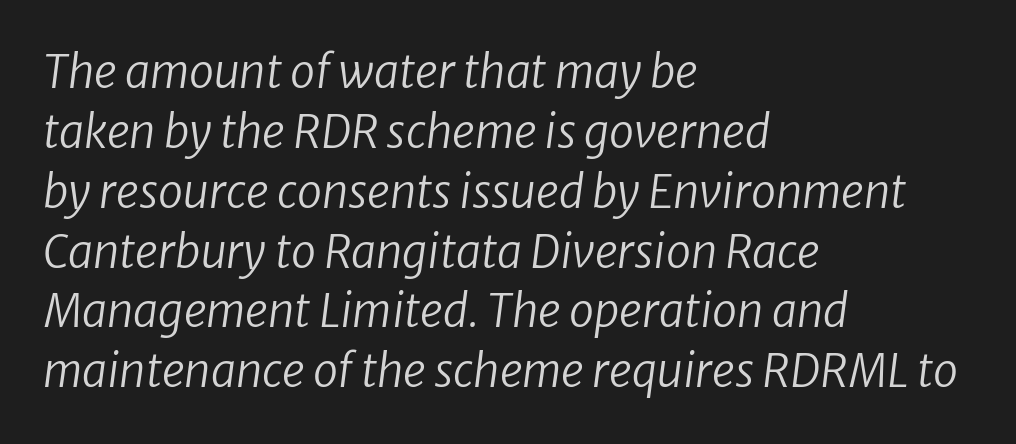
Stroke thickness stays within the range of a standard reading face or lighter. Proportional: the letters do not fall into vertical columns. The gap between lines stays unmarked. If you measured baseline to baseline, you'd find a middling distance. The rendering keeps characters at their native spacing. Casual observation: everything's shoved over to the left.
